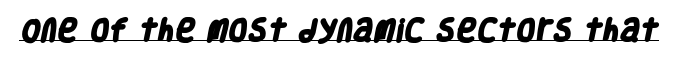
The image shows 25 px bold type; set normal letter spacing, underlined.
